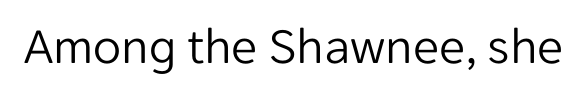
Q: Is the text bold? A: No.
Q: Is the text italic (slanted)? A: No, it is upright.
Q: Is the typeface a serif or a sans-serif typeface? A: Sans-serif.
Q: Is the text underlined? A: No.
Q: Is the spacing between letters normal or unusually wide? A: Normal.
Q: Width (condensed, normal, or wide)? A: Normal.
Q: Stroke contrast? A: Low.
Q: x-height? A: Medium.
Q: Monospaced? A: No.
